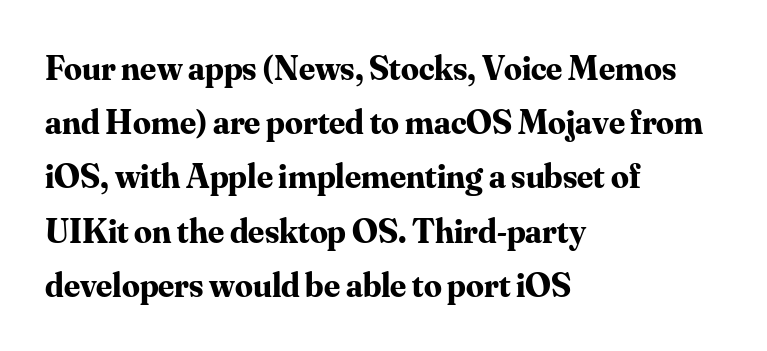
The image shows 35 px bold serif type, upright; set left-aligned, normal line spacing (1.55x), normal letter spacing, not underlined; medium stroke contrast and a small x-height.
